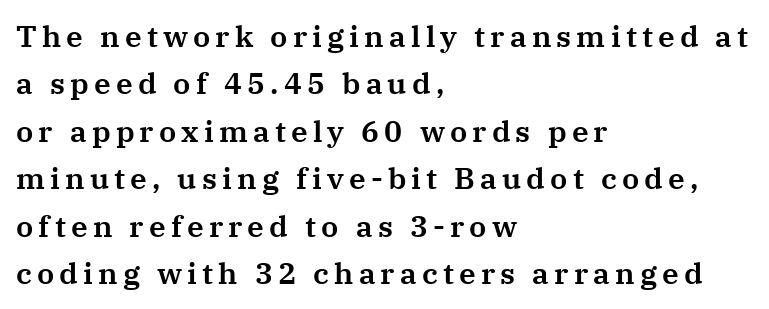
{"serif": "yes", "italic": "no", "width": "normal", "stroke_contrast": "medium", "x_height": "medium", "monospaced": "no", "underline": "no", "align": "left", "line_spacing": "normal", "line_spacing_ratio": 1.58, "glyph_px": 30}
